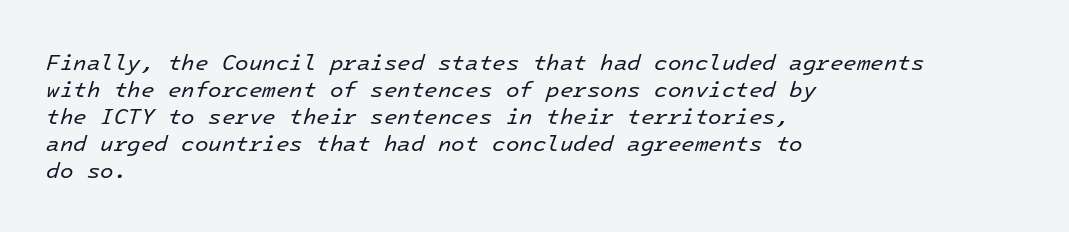
Default kerning and tracking; the words read as compact shapes. Every character sits at an angle, as italics do. Nobody drew a line under any word here. Stems here are at most as thick as an everyday book face.
